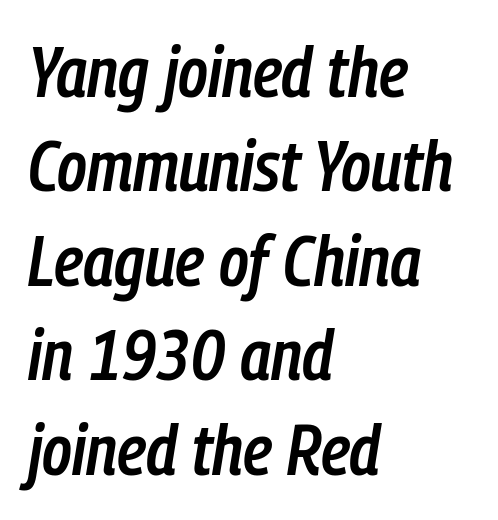
The image shows 71 px semibold, condensed type, italic (leaning right); set left-aligned, normal line spacing (1.33x), normal letter spacing, not underlined; low stroke contrast and a medium x-height.
